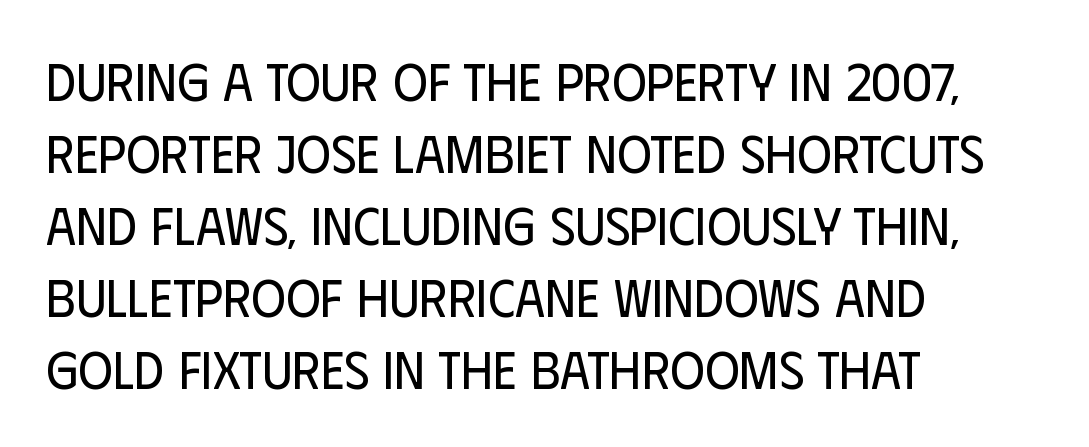
Q: Is the text bold? A: No.
Q: Is the text italic (slanted)? A: No, it is upright.
Q: Is the typeface a serif or a sans-serif typeface? A: Sans-serif.
Q: Is the text underlined? A: No.
Q: How is the paragraph aligned? A: Left-aligned.
Q: Is the spacing between letters normal or unusually wide? A: Normal.
Q: Is the spacing between lines tight, normal or loose? A: Normal.
Q: Width (condensed, normal, or wide)? A: Condensed.
Q: Stroke contrast? A: Low.
Q: x-height? A: Large.
Q: Monospaced? A: No.
